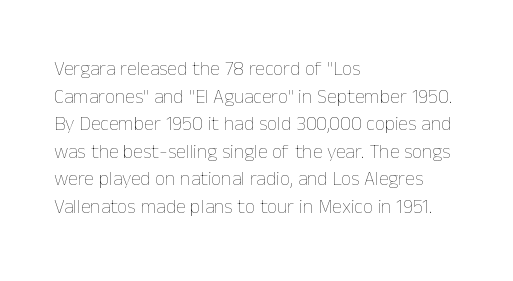
This rendering leaves character spacing at its baseline value. These lines stack with their left ends in a neat column. Reading down the column, the eye jumps a familiar distance to each next line. Stroke mass is kept to a normal reading level or below. Unlike italic type, these characters show no tilt at all. No word sits above an underline.
